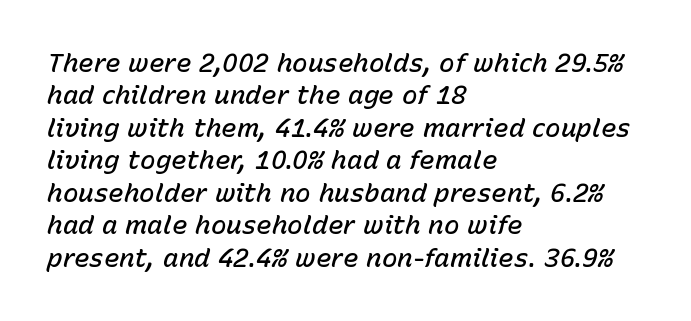
{"italic": "yes", "lean": "right", "slant_degrees": 15, "bold": "semi", "underline": "no", "align": "left", "line_spacing": "normal", "line_spacing_ratio": 1.25, "letter_spacing": "normal", "letter_spacing_em": 0.0, "glyph_px": 26}
